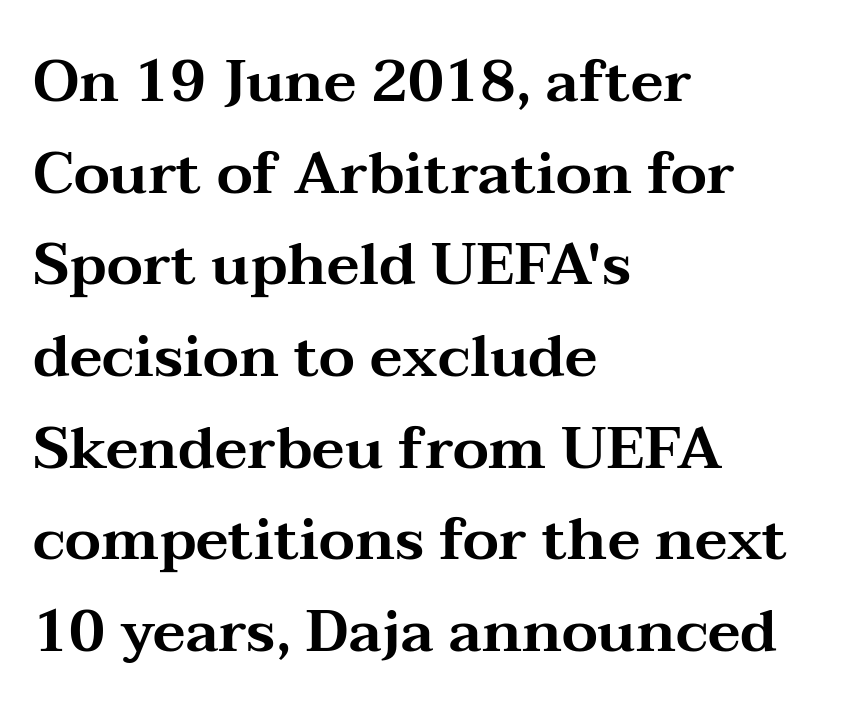
Q: Is the text italic (slanted)? A: No, it is upright.
Q: Is the typeface a serif or a sans-serif typeface? A: Serif.
Q: Is the text underlined? A: No.
Q: How is the paragraph aligned? A: Left-aligned.
Q: Is the spacing between letters normal or unusually wide? A: Normal.
Q: Is the spacing between lines tight, normal or loose? A: Normal.
Q: Width (condensed, normal, or wide)? A: Wide.
Q: Stroke contrast? A: Medium.
Q: x-height? A: Medium.
Q: Monospaced? A: No.
